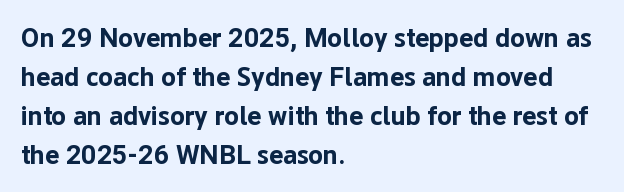
The image shows 27 px bold type, upright; set left-aligned, normal line spacing (1.44x), normal letter spacing, not underlined.
